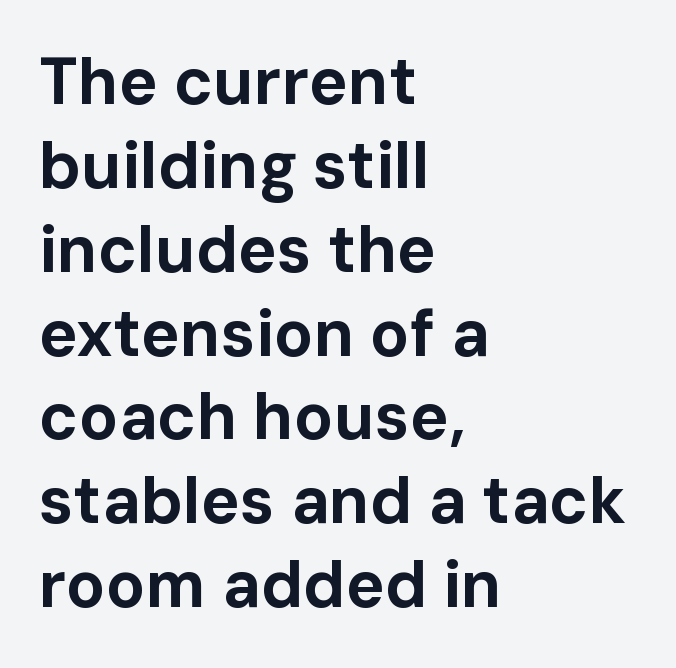
{"serif": "no", "italic": "no", "bold": "yes", "weight": "bold", "width": "normal", "stroke_contrast": "low", "x_height": "medium", "monospaced": "no", "underline": "no", "align": "left", "line_spacing": "normal", "line_spacing_ratio": 1.29, "letter_spacing": "normal", "letter_spacing_em": 0.0, "glyph_px": 65}
